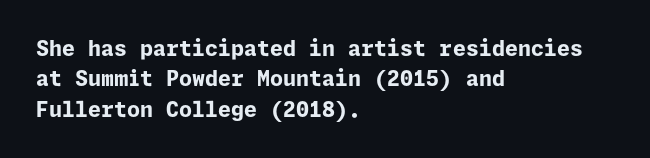
Q: Is the text bold? A: Yes.
Q: Is the text italic (slanted)? A: No, it is upright.
Q: Is the text underlined? A: No.
Q: How is the paragraph aligned? A: Left-aligned.
Q: Is the spacing between letters normal or unusually wide? A: Normal.
Q: Is the spacing between lines tight, normal or loose? A: Normal.
